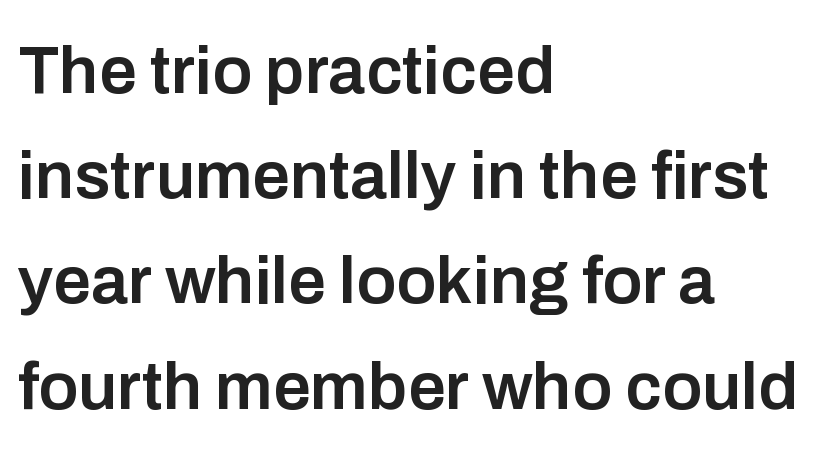
Q: Is the text bold? A: Semi-bold.
Q: Is the text italic (slanted)? A: No, it is upright.
Q: Is the typeface a serif or a sans-serif typeface? A: Sans-serif.
Q: Is the text underlined? A: No.
Q: How is the paragraph aligned? A: Left-aligned.
Q: Is the spacing between letters normal or unusually wide? A: Normal.
Q: Is the spacing between lines tight, normal or loose? A: Normal.
Q: Width (condensed, normal, or wide)? A: Normal.
Q: Stroke contrast? A: Low.
Q: x-height? A: Medium.
Q: Monospaced? A: No.
